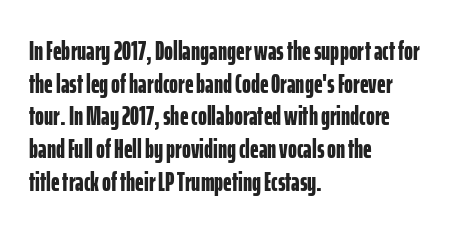
The image shows 27 px bold type, upright; set left-aligned, line spacing 1.21x, normal letter spacing, not underlined.
